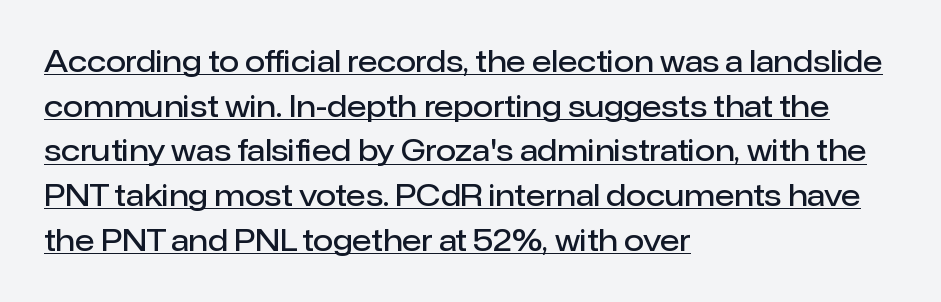
Q: Is the text bold? A: Semi-bold.
Q: Is the text italic (slanted)? A: No, it is upright.
Q: Is the typeface a serif or a sans-serif typeface? A: Sans-serif.
Q: Is the text underlined? A: Yes.
Q: How is the paragraph aligned? A: Left-aligned.
Q: Is the spacing between letters normal or unusually wide? A: Normal.
Q: Is the spacing between lines tight, normal or loose? A: Normal.
Q: Width (condensed, normal, or wide)? A: Normal.
Q: Stroke contrast? A: Low.
Q: x-height? A: Medium.
Q: Monospaced? A: No.
